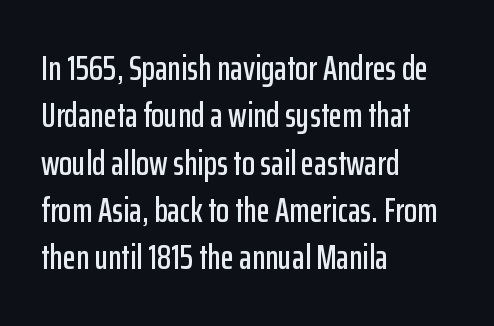
Q: Is the text italic (slanted)? A: No, it is upright.
Q: Is the typeface a serif or a sans-serif typeface? A: Sans-serif.
Q: Is the text underlined? A: No.
Q: How is the paragraph aligned? A: Left-aligned.
Q: Is the spacing between letters normal or unusually wide? A: Normal.
Q: Is the spacing between lines tight, normal or loose? A: Normal.
Q: Width (condensed, normal, or wide)? A: Condensed.
Q: Stroke contrast? A: Low.
Q: x-height? A: Medium.
Q: Monospaced? A: No.
